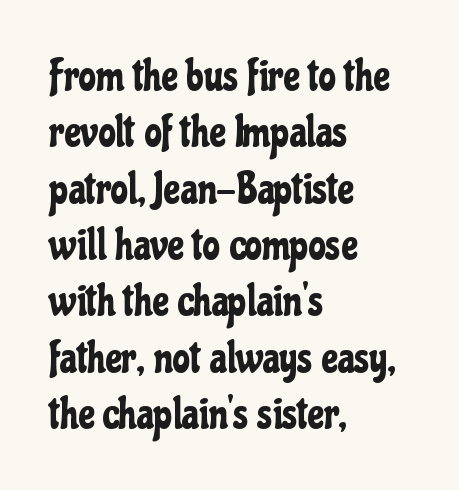
Are there feet on the stems? There aren't — it's a sans. The horizontal fit of the characters is conventional and even. Only glyphs here, with clear space below each row. The lettering stays uniformly vertical, giving the passage a roman look.
